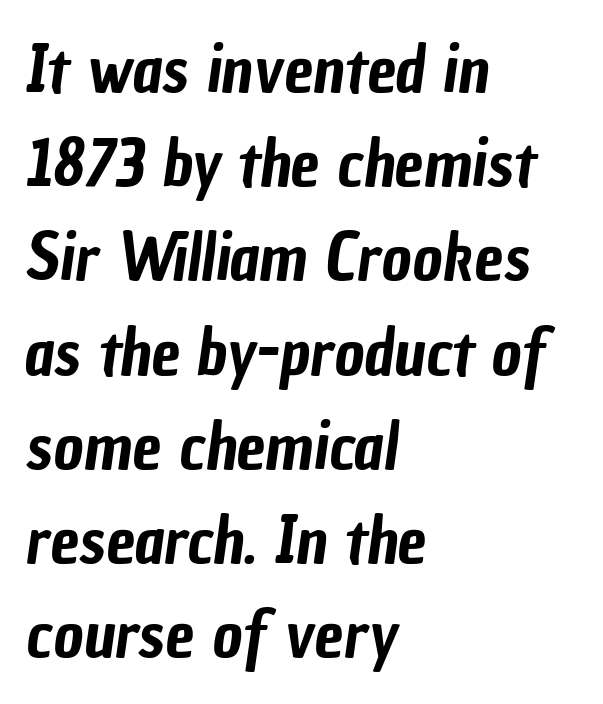
The image shows 65 px condensed sans-serif type; set left-aligned, normal line spacing (1.45x), normal letter spacing, not underlined; low stroke contrast and a medium x-height.
